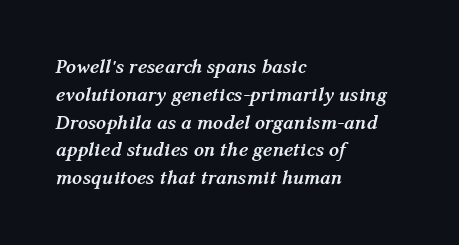
Q: Is the text bold? A: Yes.
Q: Is the text italic (slanted)? A: Yes, it leans right by about 12 degrees.
Q: Is the text underlined? A: No.
Q: How is the paragraph aligned? A: Left-aligned.
Q: Is the spacing between letters normal or unusually wide? A: Normal.
Q: Is the spacing between lines tight, normal or loose? A: Normal.
